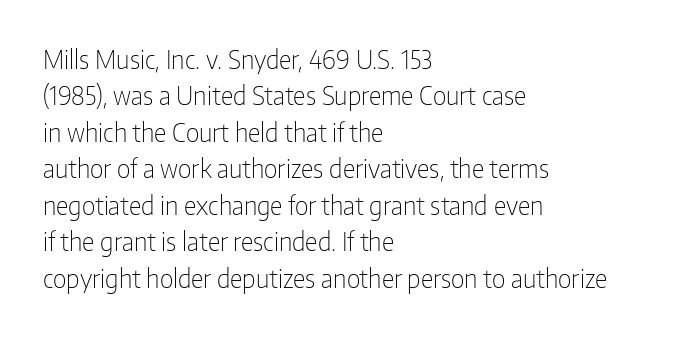
{"italic": "no", "bold": "no", "underline": "no", "align": "left", "line_spacing": "normal", "line_spacing_ratio": 1.46, "letter_spacing": "normal", "letter_spacing_em": 0.0, "glyph_px": 25}
